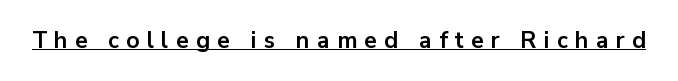
Q: Is the text bold? A: Yes.
Q: Is the text italic (slanted)? A: No, it is upright.
Q: Is the text underlined? A: Yes.
Q: Is the spacing between letters normal or unusually wide? A: Unusually wide.
